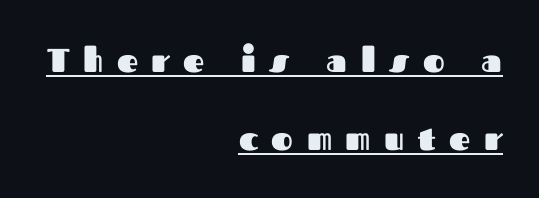
Q: Is the text bold? A: Yes.
Q: Is the text italic (slanted)? A: No, it is upright.
Q: Is the typeface a serif or a sans-serif typeface? A: Sans-serif.
Q: Is the text underlined? A: Yes.
Q: How is the paragraph aligned? A: Right-aligned.
Q: Is the spacing between letters normal or unusually wide? A: Unusually wide.
Q: Is the spacing between lines tight, normal or loose? A: Loose.
Q: Width (condensed, normal, or wide)? A: Normal.
Q: Stroke contrast? A: Medium.
Q: x-height? A: Medium.
Q: Monospaced? A: No.
